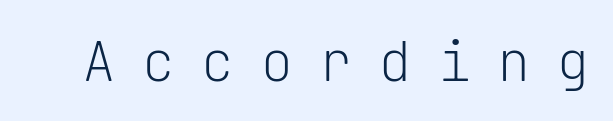
In terms of letterspacing, this is a distinctly airy, spread setting. Check under the words: just untouched page. Spacing verdict: monospaced, one width for all characters. Grotesque or geometric, the face here clearly has no serifs. A light-to-regular cut is what we see here.
